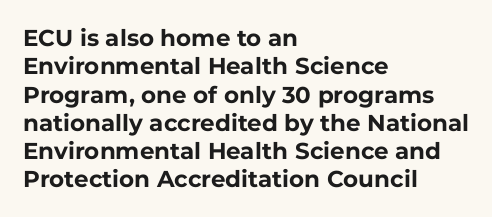
{"italic": "no", "bold": "yes", "underline": "no", "align": "left", "line_spacing_ratio": 1.23, "letter_spacing": "normal", "letter_spacing_em": 0.0, "glyph_px": 23}
